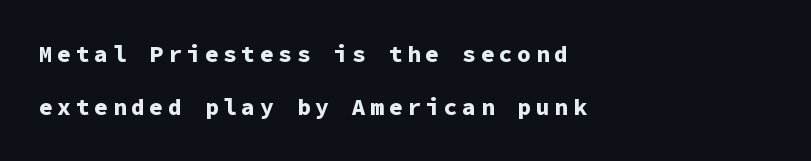
The image shows 23 px bold type, upright; set left-aligned, loose line spacing (2.29x), unusually wide letter spacing (+0.2 em), not underlined.
